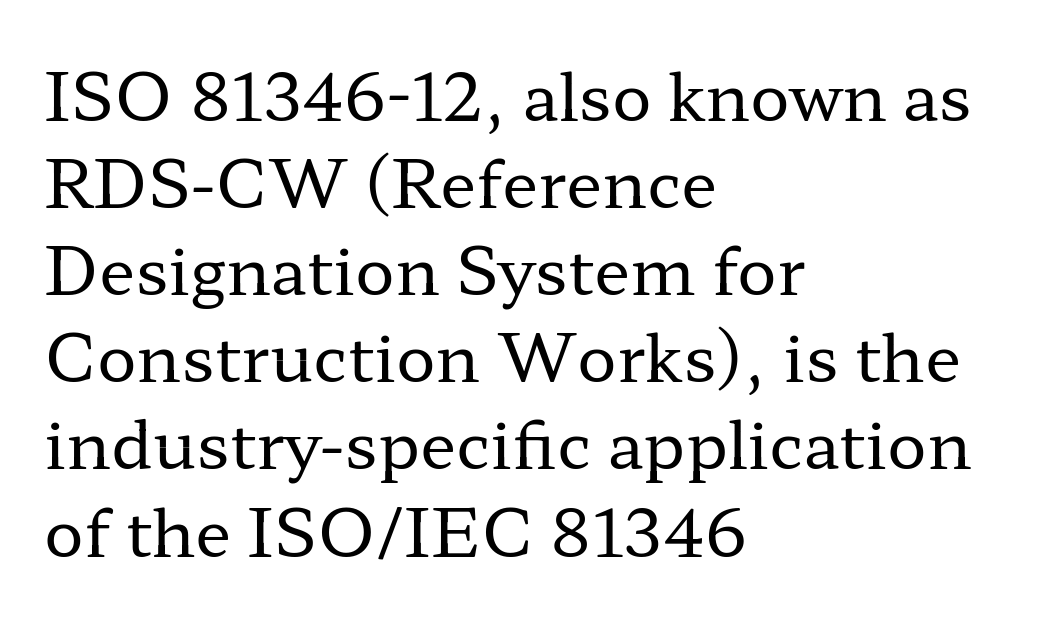
The image shows 66 px regular-weight, wide serif type, upright; set left-aligned, normal line spacing (1.32x), normal letter spacing, not underlined; low stroke contrast and a medium x-height.
